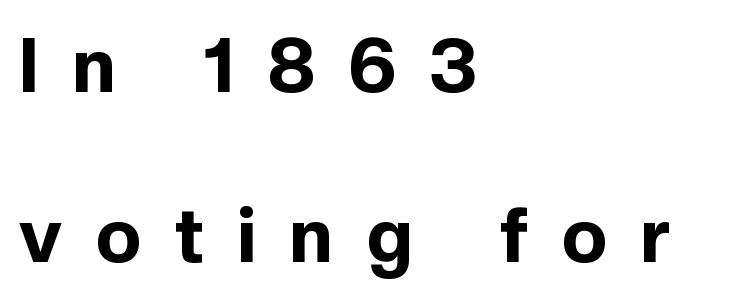
{"serif": "no", "italic": "no", "bold": "yes", "weight": "bold", "width": "normal", "x_height": "medium", "monospaced": "no", "underline": "no", "align": "left", "line_spacing": "loose", "line_spacing_ratio": 2.24, "letter_spacing": "wide", "letter_spacing_em": 0.45, "glyph_px": 76}
